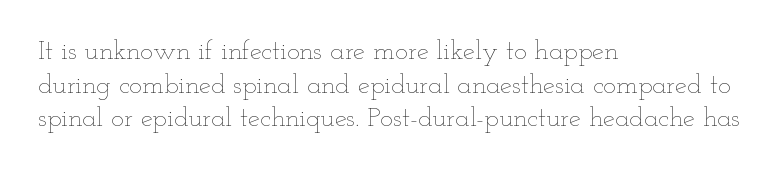
{"italic": "no", "bold": "no", "underline": "no", "align": "left", "line_spacing": "normal", "line_spacing_ratio": 1.25, "letter_spacing": "normal", "letter_spacing_em": 0.0, "glyph_px": 27}
